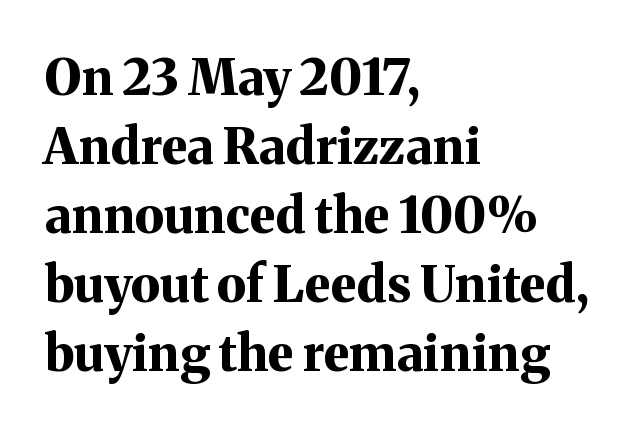
The image shows 50 px bold serif type, upright; set left-aligned, normal line spacing (1.38x), normal letter spacing, not underlined; medium stroke contrast and a medium x-height.
